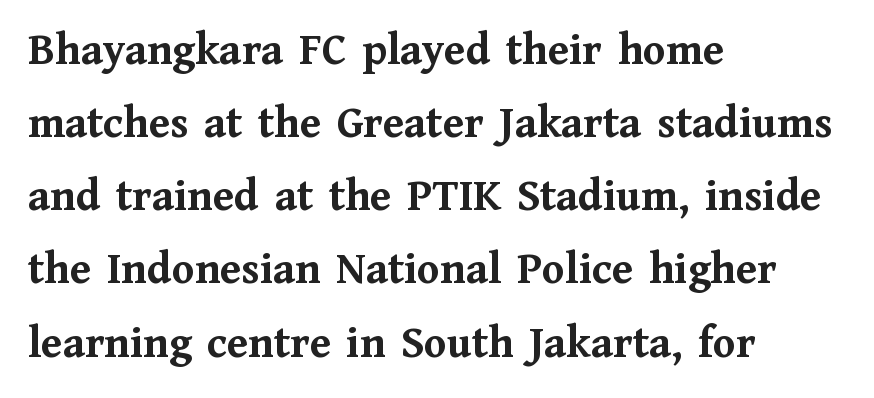
Q: Is the text bold? A: Yes.
Q: Is the text italic (slanted)? A: No, it is upright.
Q: Is the typeface a serif or a sans-serif typeface? A: Serif.
Q: Is the text underlined? A: No.
Q: How is the paragraph aligned? A: Left-aligned.
Q: Is the spacing between letters normal or unusually wide? A: Normal.
Q: Is the spacing between lines tight, normal or loose? A: Normal.
Q: Width (condensed, normal, or wide)? A: Normal.
Q: Stroke contrast? A: Medium.
Q: x-height? A: Medium.
Q: Monospaced? A: No.
